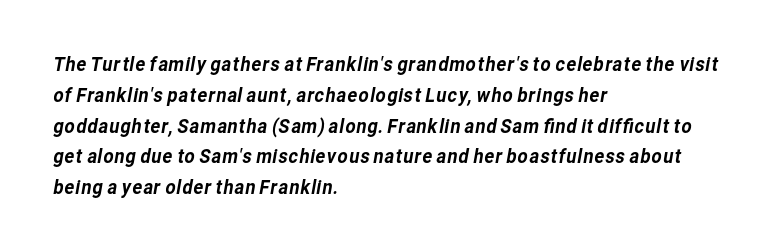
The rendering uses a moderate line-height, typical for paragraphs. The rendering keeps characters at their native spacing. Teacher's note: observe the even left margin — that is flush-left alignment. The string is rendered with underlining switched off.
